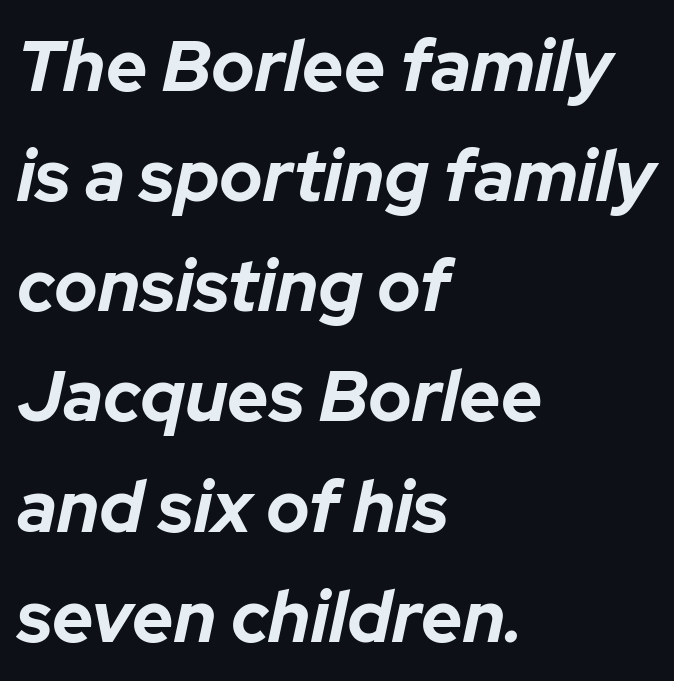
The image shows 72 px bold type, italic (leaning right); set left-aligned, normal line spacing (1.53x), normal letter spacing, not underlined; low stroke contrast and a medium x-height.
